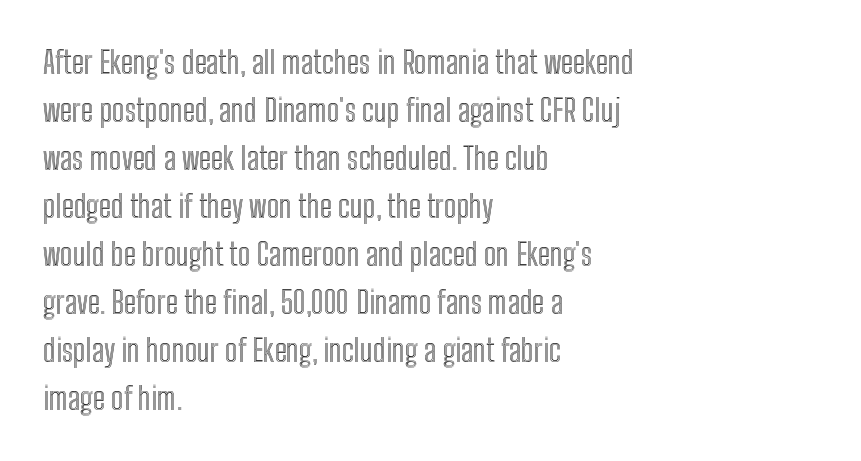
The image shows 31 px condensed type, upright; set left-aligned, normal line spacing (1.55x), normal letter spacing, not underlined; a medium x-height.
